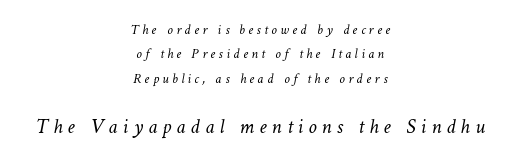
The space directly below the letters is spotless. Caption: upper text group reduced, lower text group enlarged. Characters follow at a spacing far wider than the type designer built in. Both edges are ragged and mirror each other, which tells us the setting is centered. The weight tops out at a normal text grade.
